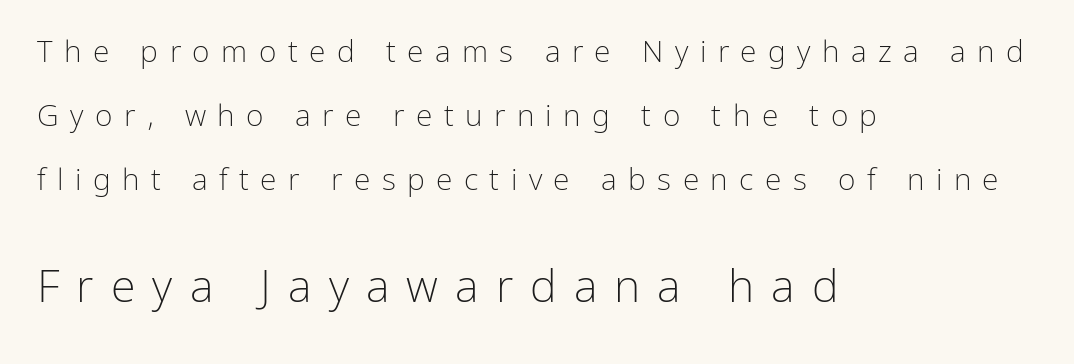
Q: Is the text bold? A: No.
Q: Is the text italic (slanted)? A: No, it is upright.
Q: Is the typeface a serif or a sans-serif typeface? A: Sans-serif.
Q: Is the text underlined? A: No.
Q: How is the paragraph aligned? A: Left-aligned.
Q: Is the spacing between letters normal or unusually wide? A: Unusually wide.
Q: Is the spacing between lines tight, normal or loose? A: Loose.
Q: Which block of text is set in a larger size, the first (top) or the second (bottom)? A: The second (bottom) one.
Q: Width (condensed, normal, or wide)? A: Normal.
Q: Stroke contrast? A: Low.
Q: x-height? A: Medium.
Q: Monospaced? A: No.
